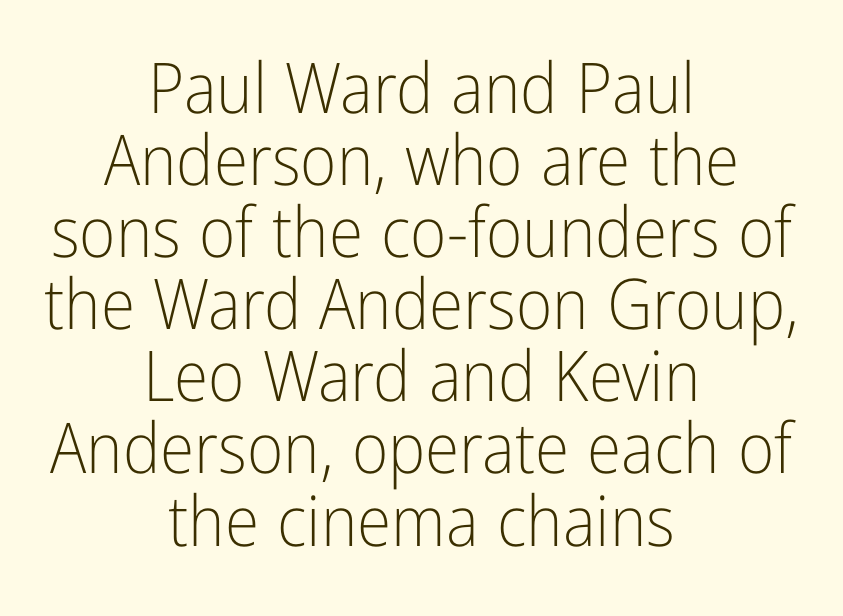
The image shows 70 px light, condensed sans-serif type, upright; set centered, tight line spacing (1.03x), normal letter spacing, not underlined; low stroke contrast and a medium x-height.
